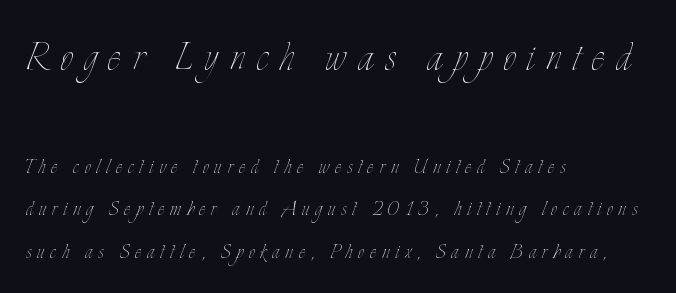
The image shows 50 px thin, condensed type; set left-aligned, normal line spacing (1.7x), unusually wide letter spacing (+0.23 em), not underlined; the first (top) block is 2.0x larger; low stroke contrast and a small x-height.
